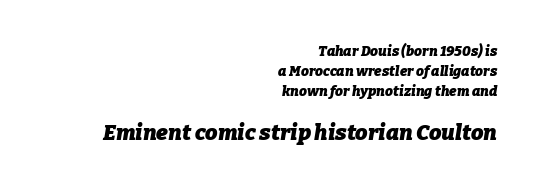
Horizontal bands of white between lines are of average thickness. One-word summary of the alignment: right. The gaps between neighbouring characters are ordinary and unremarkable. The specimen reads as italic at a glance. Two sizes are in play, and the larger belongs to the second block.
